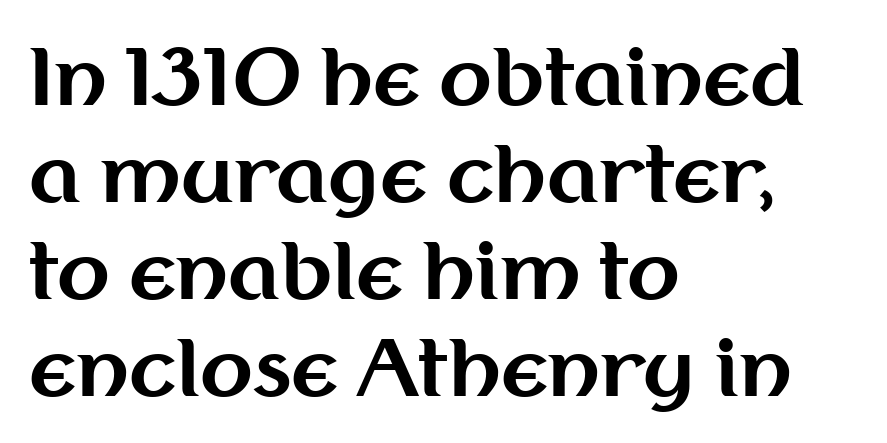
{"serif": "no", "italic": "no", "bold": "yes", "weight": "bold", "width": "normal", "stroke_contrast": "medium", "x_height": "medium", "monospaced": "no", "underline": "no", "align": "left", "line_spacing": "normal", "line_spacing_ratio": 1.26, "letter_spacing": "normal", "letter_spacing_em": 0.0, "glyph_px": 77}
